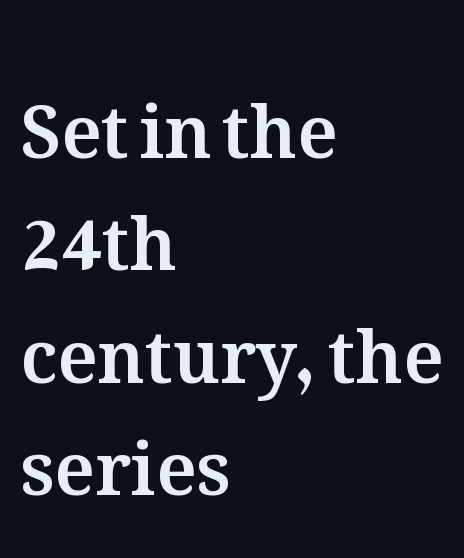
The image shows 72 px text type, upright; set left-aligned, normal line spacing (1.56x), normal letter spacing, not underlined; medium stroke contrast and a medium x-height.
